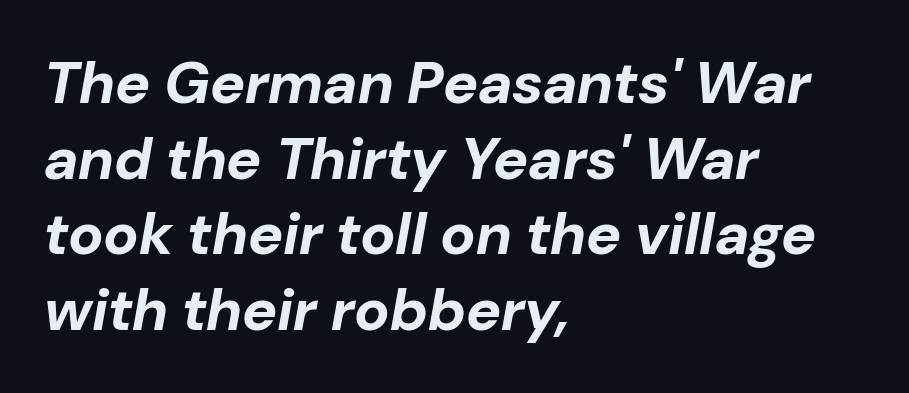
Is this a fixed-width face? No — the glyphs have proportional, varying widths. The specimen reads as italic at a glance. Alignment: flush left. Rows of type keep a routine distance in the vertical direction. The passage shown has conventional tracking throughout. Typesetter's note: full bold, strokes at maximum text heaviness.
